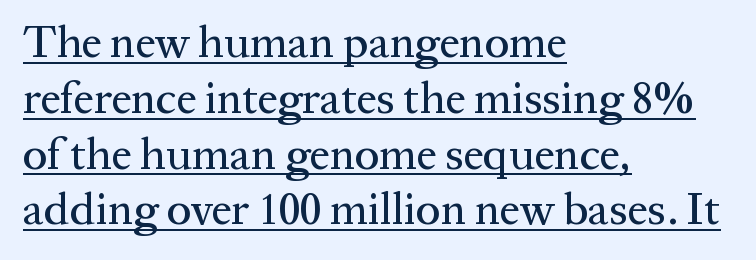
{"serif": "yes", "italic": "no", "width": "normal", "stroke_contrast": "medium", "x_height": "medium", "monospaced": "no", "underline": "yes", "align": "left", "line_spacing_ratio": 1.24, "letter_spacing": "normal", "letter_spacing_em": 0.0, "glyph_px": 45}
